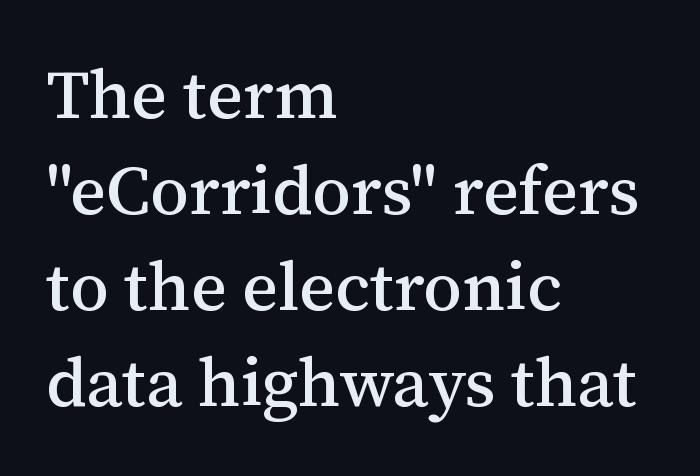
Style check: upright. The face used here is proportionally spaced, like ordinary book or web type. The tracking reads as untouched default to a designer's eye. The zone under the glyphs is completely vacant. Successive baselines arrive at the customary interval. Each line starts at the same left margin while the right side varies.
